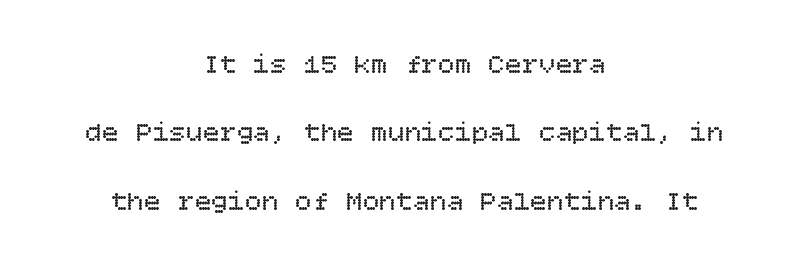
The image shows 28 px regular-weight type, upright; set centered, loose line spacing (2.44x), normal letter spacing, not underlined; low stroke contrast and a large x-height.
